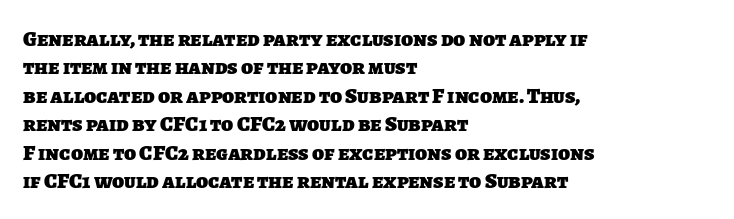
Q: Is the text bold? A: Yes.
Q: Is the text underlined? A: No.
Q: How is the paragraph aligned? A: Left-aligned.
Q: Is the spacing between letters normal or unusually wide? A: Normal.
Q: Is the spacing between lines tight, normal or loose? A: Normal.
